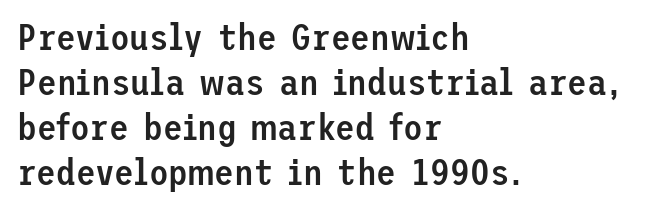
{"serif": "no", "italic": "no", "bold": "semi", "weight": "semibold", "width": "normal", "stroke_contrast": "low", "x_height": "medium", "underline": "no", "align": "left", "line_spacing": "normal", "line_spacing_ratio": 1.25, "letter_spacing": "normal", "letter_spacing_em": 0.0, "glyph_px": 36}
